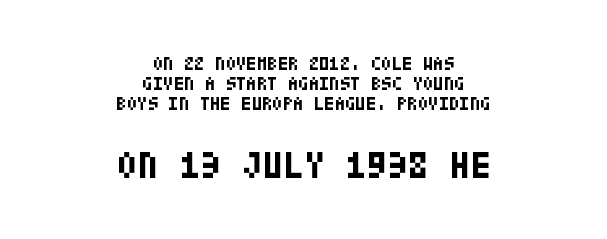
A typesetter would mark this as roman, not italic. The typeface chosen for these lines omits serifs. Strokes here are thick enough to call this a true bold. Here the glyphs are tracked normally, forming tight word shapes. Cramped leading.
